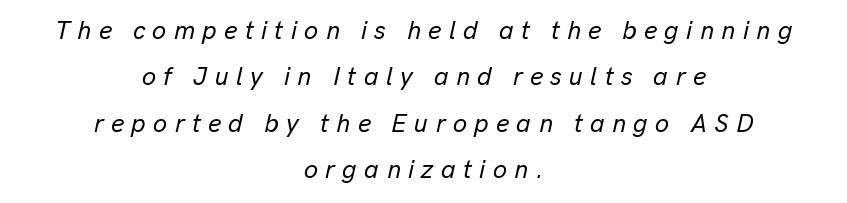
{"italic": "yes", "lean": "right", "slant_degrees": 13, "underline": "no", "align": "center", "line_spacing_ratio": 1.86, "letter_spacing": "wide", "letter_spacing_em": 0.3, "glyph_px": 25}
